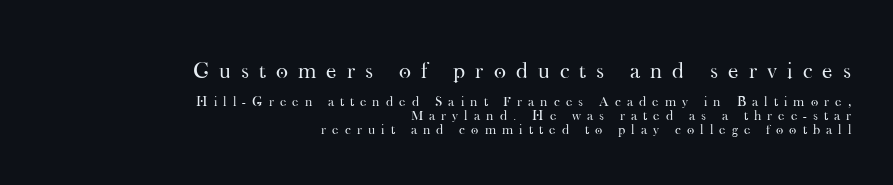
The image shows 23 px text type, upright; set right-aligned, tight line spacing (1.02x), unusually wide letter spacing (+0.44 em), not underlined; the first (top) block is 1.64x larger.
